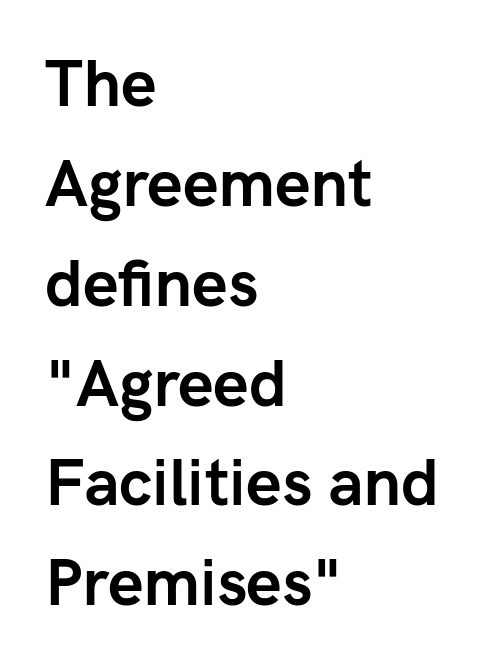
The image shows 64 px semibold sans-serif type, upright; set left-aligned, normal line spacing (1.56x), normal letter spacing, not underlined; low stroke contrast and a medium x-height.
